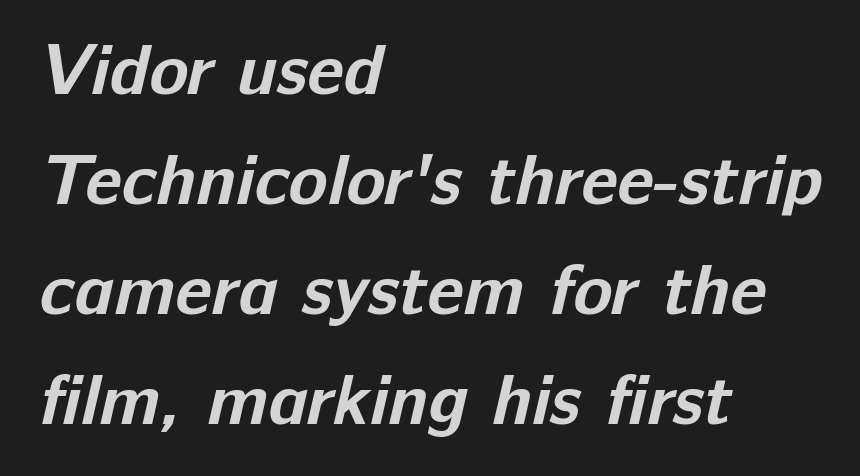
{"serif": "no", "bold": "yes", "weight": "bold", "width": "normal", "stroke_contrast": "low", "x_height": "medium", "monospaced": "no", "underline": "no", "align": "left", "line_spacing": "normal", "line_spacing_ratio": 1.53, "letter_spacing": "normal", "letter_spacing_em": 0.0, "glyph_px": 72}
